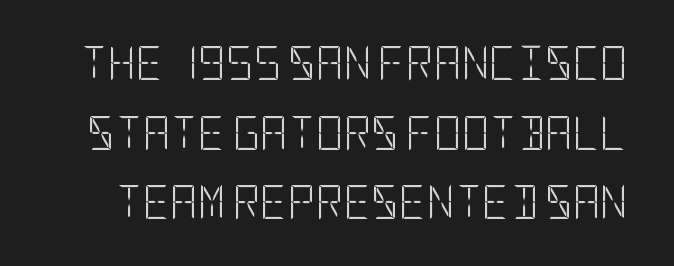
The characters display no serif detailing; their extremities are plain. Ordinary non-slanted type is in use. Here the glyphs are tracked normally, forming tight word shapes. The space directly below the letters is spotless.
